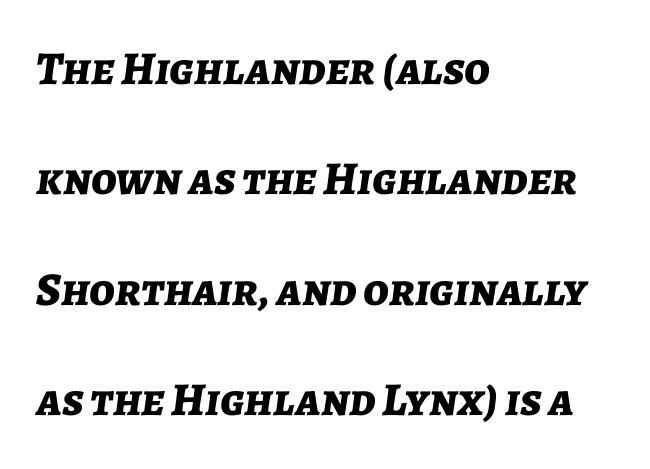
The image shows 47 px bold type, italic (leaning right); set left-aligned, loose line spacing (2.35x), normal letter spacing, not underlined; low stroke contrast and a medium x-height.
